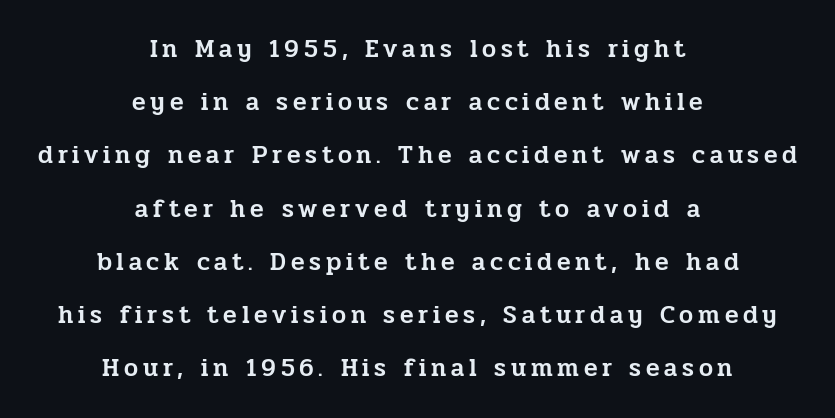
{"italic": "no", "underline": "no", "align": "center", "line_spacing": "loose", "line_spacing_ratio": 2.13, "glyph_px": 25}
